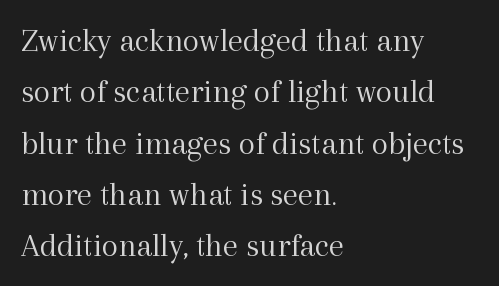
{"serif": "yes", "italic": "no", "bold": "no", "weight": "light", "width": "normal", "x_height": "medium", "monospaced": "no", "underline": "no", "align": "left", "line_spacing": "normal", "line_spacing_ratio": 1.51, "letter_spacing": "normal", "letter_spacing_em": 0.0, "glyph_px": 34}
